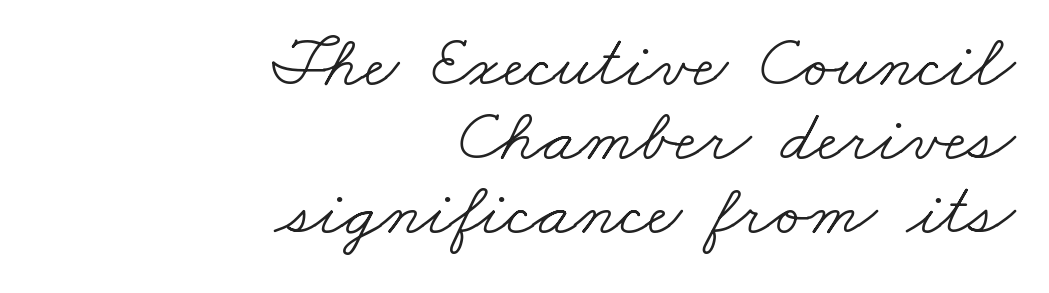
The image shows 75 px light, wide serif type; set right-aligned, tight line spacing (0.99x), normal letter spacing, not underlined; low stroke contrast and a small x-height.
